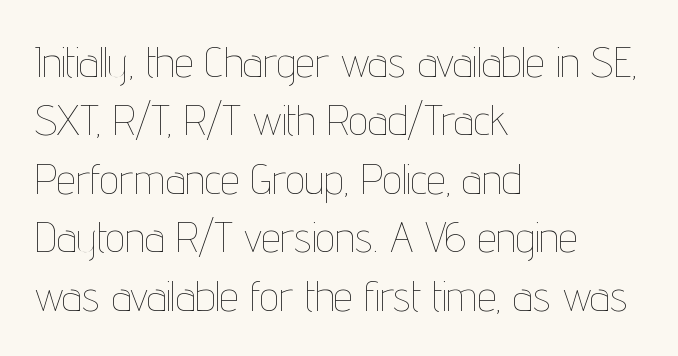
{"italic": "no", "bold": "no", "weight": "thin", "width": "condensed", "stroke_contrast": "low", "x_height": "medium", "monospaced": "no", "underline": "no", "align": "left", "line_spacing": "normal", "line_spacing_ratio": 1.36, "letter_spacing": "normal", "letter_spacing_em": 0.0, "glyph_px": 43}
